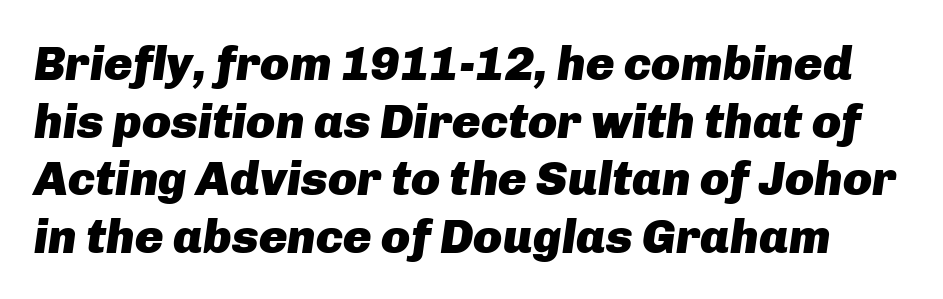
The letters sit at their default tracking, neither squeezed nor spread. Stroke thickness is high; the sample reads as a true bold. Each letter keeps its own natural width here, so spacing adapts to shape. Underline: absent.
